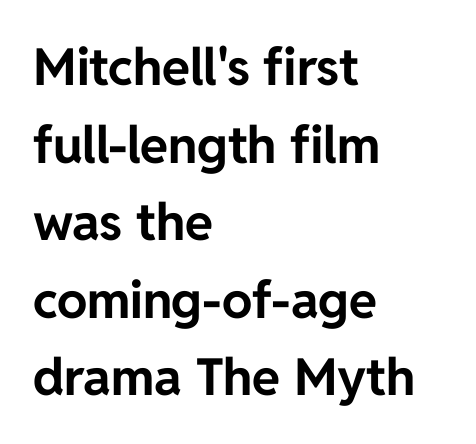
Q: Is the text bold? A: Yes.
Q: Is the text italic (slanted)? A: No, it is upright.
Q: Is the typeface a serif or a sans-serif typeface? A: Sans-serif.
Q: Is the text underlined? A: No.
Q: How is the paragraph aligned? A: Left-aligned.
Q: Is the spacing between letters normal or unusually wide? A: Normal.
Q: Is the spacing between lines tight, normal or loose? A: Normal.
Q: Width (condensed, normal, or wide)? A: Normal.
Q: Stroke contrast? A: Low.
Q: x-height? A: Medium.
Q: Monospaced? A: No.
